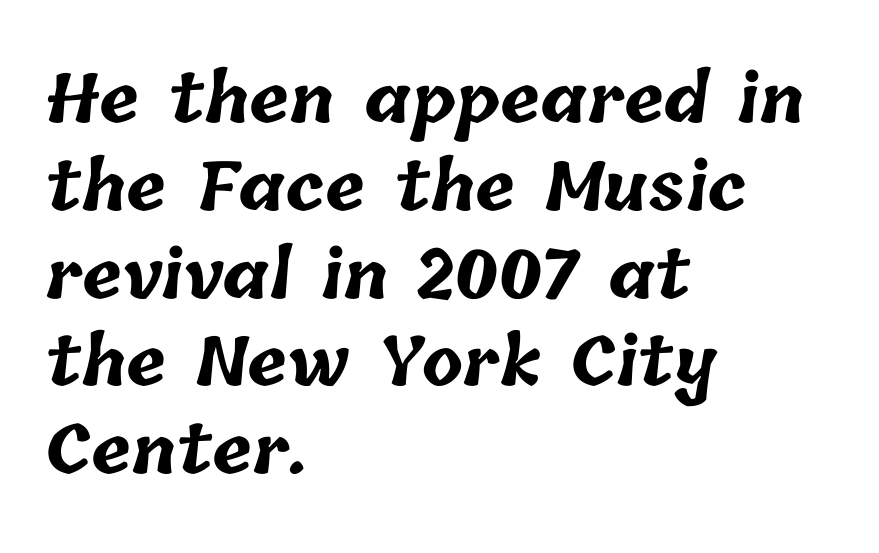
Varying glyph widths throughout — classic text-font behaviour. How heavy is the stroke? Heavy — this is a bold. The gap between lines stays unmarked. The lines are quadded left.
